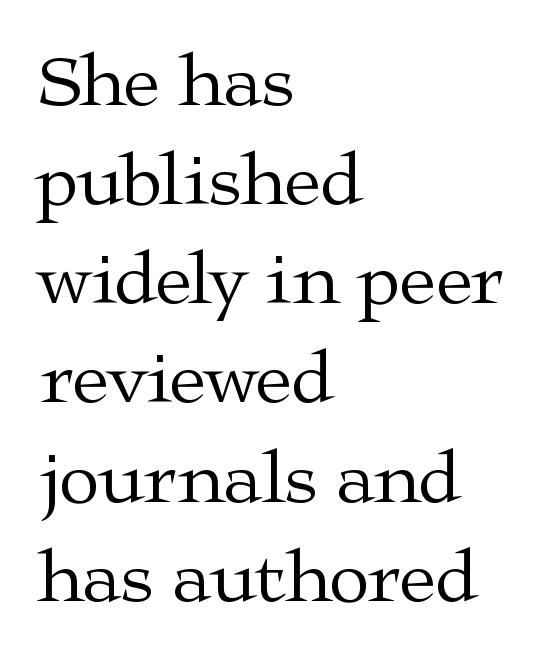
In terms of letterspacing, this is plain default setting. Unbolded letterforms with no extra heft. No word sits above an underline. The glyphs in this specimen are seriffed. The letters stand upright; this is a roman face. Do the characters align in a grid? No, the font is proportional.
